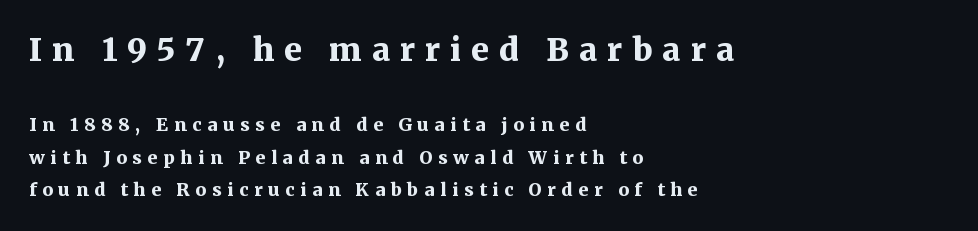
Q: Is the text bold? A: Yes.
Q: Is the text italic (slanted)? A: No, it is upright.
Q: Is the typeface a serif or a sans-serif typeface? A: Serif.
Q: Is the text underlined? A: No.
Q: How is the paragraph aligned? A: Left-aligned.
Q: Is the spacing between letters normal or unusually wide? A: Unusually wide.
Q: Which block of text is set in a larger size, the first (top) or the second (bottom)? A: The first (top) one.
Q: Width (condensed, normal, or wide)? A: Normal.
Q: Stroke contrast? A: Medium.
Q: x-height? A: Medium.
Q: Monospaced? A: No.
